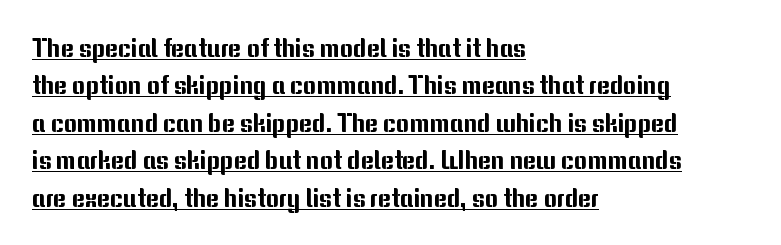
The horizontal fit of the characters is conventional and even. Alignment: flush left. In terms of leading, this rendering sits right in the middle. Vertical strokes here are truly vertical. Somebody hit Ctrl+U on this one — the words are underlined.
